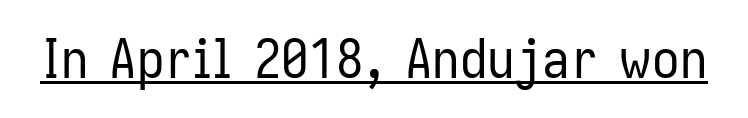
Q: Is the text bold? A: No.
Q: Is the text italic (slanted)? A: No, it is upright.
Q: Is the typeface a serif or a sans-serif typeface? A: Sans-serif.
Q: Is the text underlined? A: Yes.
Q: Is the spacing between letters normal or unusually wide? A: Normal.
Q: Width (condensed, normal, or wide)? A: Condensed.
Q: Stroke contrast? A: Low.
Q: x-height? A: Medium.
Q: Monospaced? A: No.
